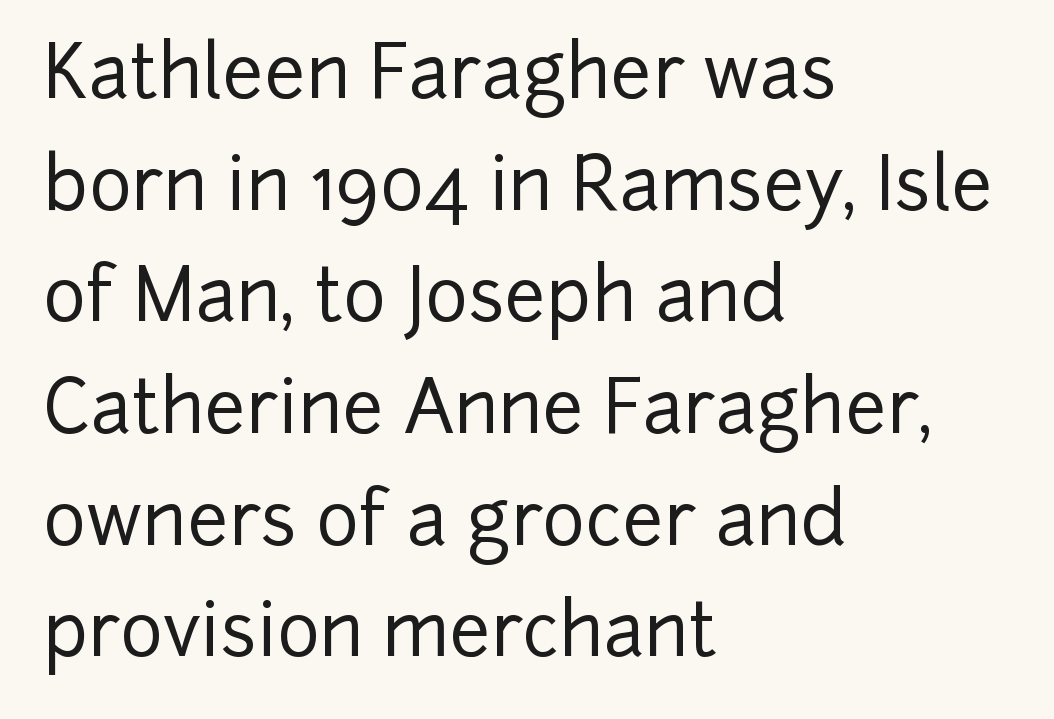
{"serif": "no", "italic": "no", "width": "normal", "stroke_contrast": "low", "x_height": "medium", "monospaced": "no", "underline": "no", "align": "left", "line_spacing": "normal", "line_spacing_ratio": 1.53, "letter_spacing": "normal", "letter_spacing_em": 0.0, "glyph_px": 73}
